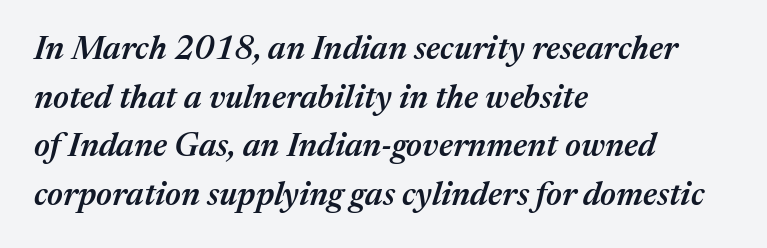
Q: Is the text bold? A: Semi-bold.
Q: Is the text italic (slanted)? A: Yes, it leans right by about 17 degrees.
Q: Is the text underlined? A: No.
Q: How is the paragraph aligned? A: Left-aligned.
Q: Is the spacing between letters normal or unusually wide? A: Normal.
Q: Is the spacing between lines tight, normal or loose? A: Normal.
Q: Width (condensed, normal, or wide)? A: Normal.
Q: Stroke contrast? A: Medium.
Q: x-height? A: Medium.
Q: Monospaced? A: No.
